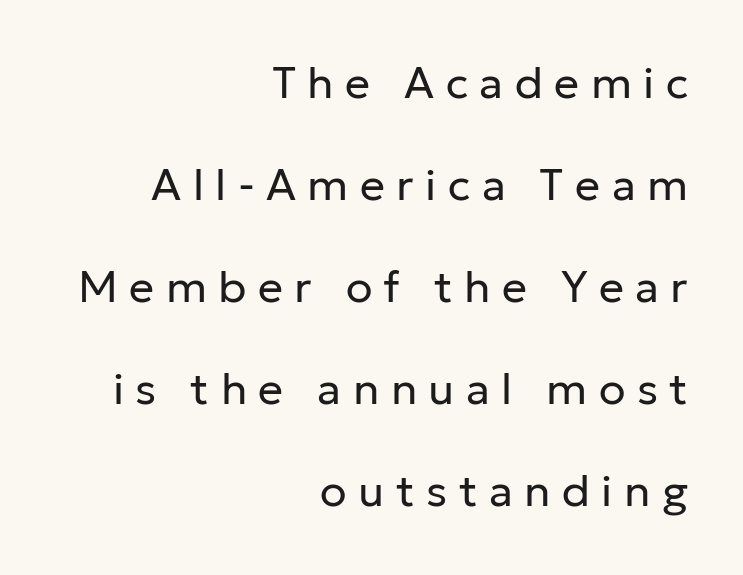
Caption: multi-line text, flush right, ragged left. Rule under the text: the space is simply empty. Examine the stroke ends and you'll find no serifs. You could not count columns in this text — the font is proportionally spaced.
